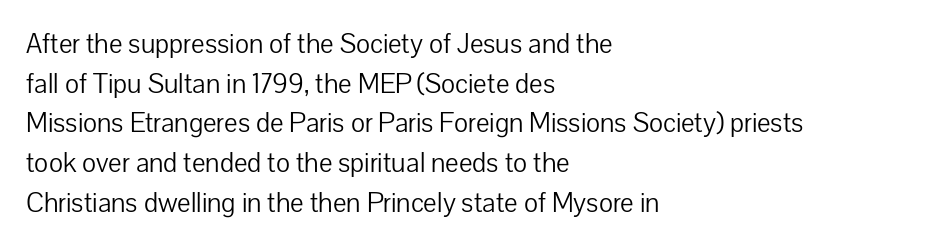
Notice how descenders clear the ascenders below comfortably — that's standard leading. Inter-character spacing is left at the font's built-in metrics. Bare-footed words on every line. The strokes are not fattened; the text isn't bold. A student would call this left alignment; a typographer would say flush left, rag right.
